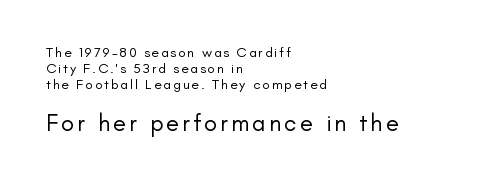
{"italic": "no", "bold": "no", "underline": "no", "align": "left", "line_spacing": "tight", "line_spacing_ratio": 1.14, "larger_block": "second", "size_ratio": 1.71, "glyph_px": 24}
